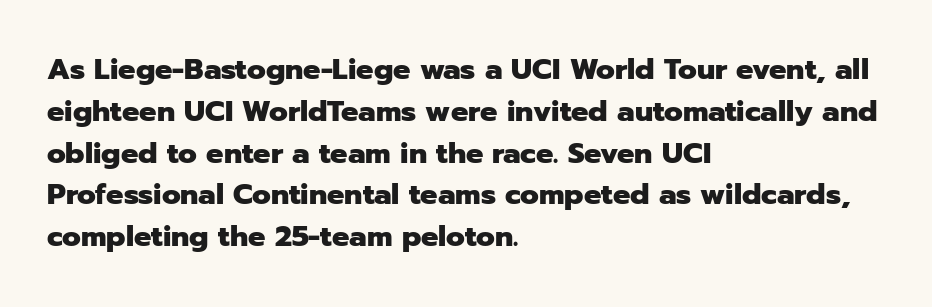
{"serif": "no", "italic": "no", "bold": "yes", "weight": "heavy", "width": "normal", "stroke_contrast": "low", "x_height": "medium", "monospaced": "no", "underline": "no", "align": "left", "line_spacing": "normal", "line_spacing_ratio": 1.44, "letter_spacing": "normal", "letter_spacing_em": 0.0, "glyph_px": 29}
